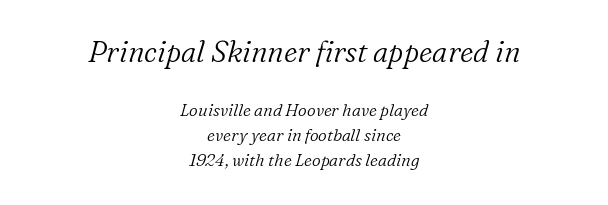
Two sizes are in play, and the larger belongs to the first block. Stroke terminals: seriffed. Quick note: italic. The space beneath each line is pristine and unruled.
